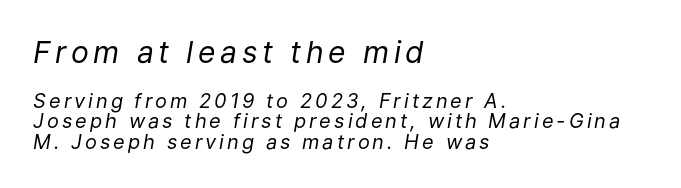
The image shows 30 px regular-weight type, italic (leaning right); set left-aligned, tight line spacing (1.03x), not underlined; the first (top) block is 1.5x larger; low stroke contrast and a medium x-height.
